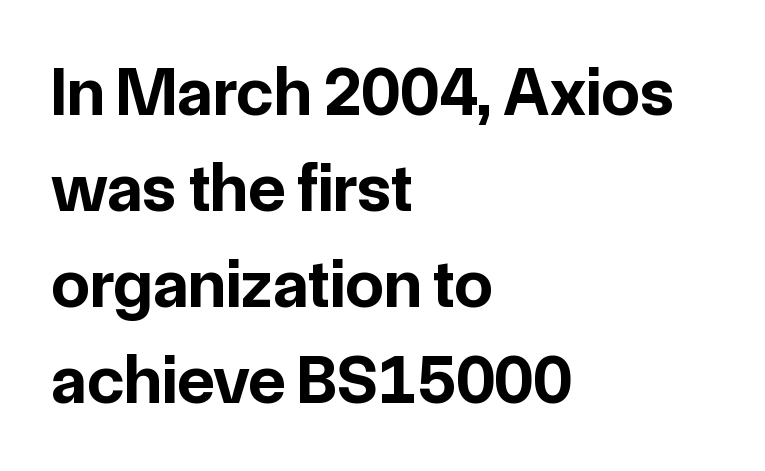
{"serif": "no", "italic": "no", "bold": "yes", "weight": "bold", "width": "normal", "stroke_contrast": "low", "x_height": "medium", "monospaced": "no", "underline": "no", "align": "left", "line_spacing": "normal", "line_spacing_ratio": 1.39, "letter_spacing": "normal", "letter_spacing_em": 0.0, "glyph_px": 69}
